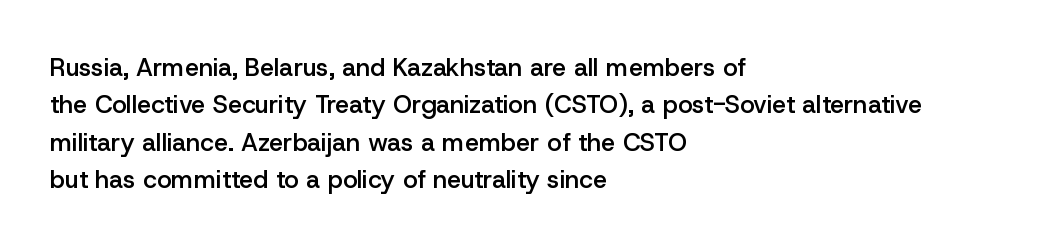
{"italic": "no", "bold": "semi", "underline": "no", "align": "left", "line_spacing": "normal", "line_spacing_ratio": 1.5, "letter_spacing": "normal", "letter_spacing_em": 0.0, "glyph_px": 25}
